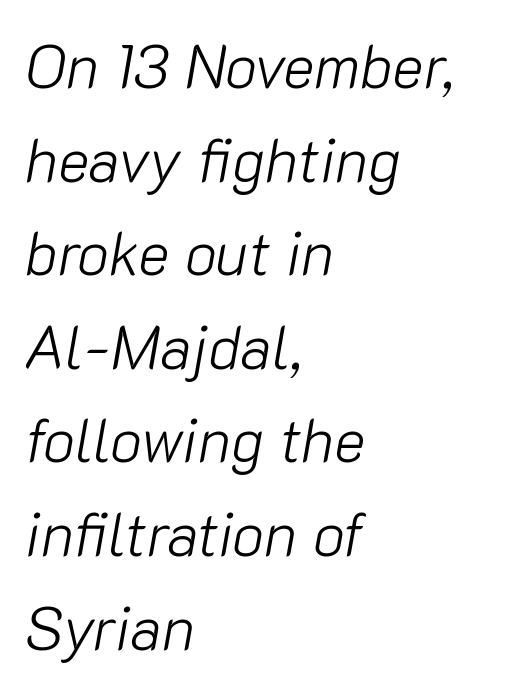
The image shows 60 px light type, italic (leaning right); set left-aligned, normal line spacing (1.56x), normal letter spacing, not underlined; low stroke contrast and a medium x-height.
